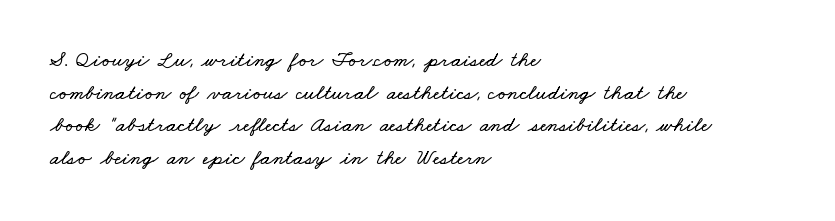
{"underline": "no", "align": "left", "line_spacing": "normal", "line_spacing_ratio": 1.48, "letter_spacing": "normal", "letter_spacing_em": 0.0, "glyph_px": 22}
